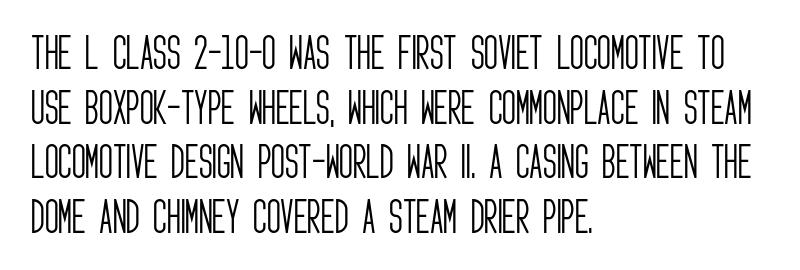
{"serif": "no", "italic": "no", "bold": "no", "weight": "light", "width": "condensed", "stroke_contrast": "low", "x_height": "large", "monospaced": "no", "underline": "no", "align": "left", "line_spacing": "normal", "line_spacing_ratio": 1.44, "letter_spacing": "normal", "letter_spacing_em": 0.0, "glyph_px": 38}
